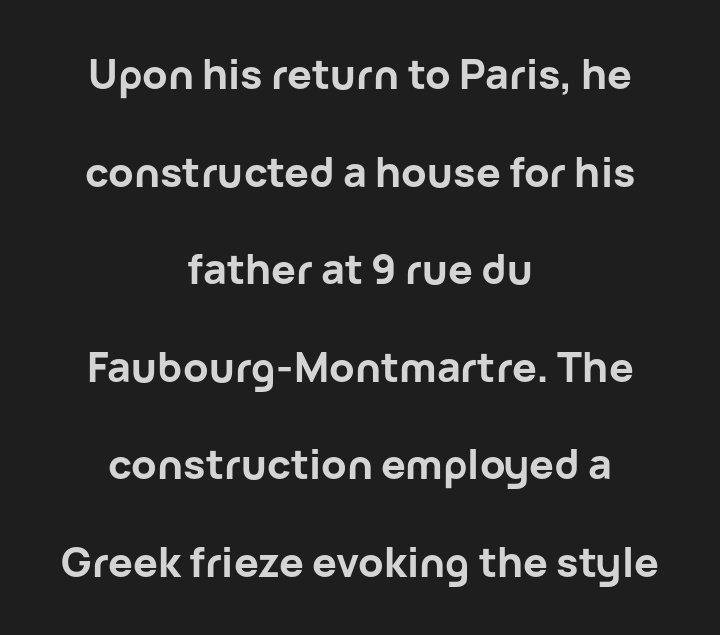
Q: Is the text bold? A: Yes.
Q: Is the text italic (slanted)? A: No, it is upright.
Q: Is the typeface a serif or a sans-serif typeface? A: Sans-serif.
Q: Is the text underlined? A: No.
Q: How is the paragraph aligned? A: Centered.
Q: Is the spacing between letters normal or unusually wide? A: Normal.
Q: Is the spacing between lines tight, normal or loose? A: Loose.
Q: Width (condensed, normal, or wide)? A: Normal.
Q: Stroke contrast? A: Low.
Q: x-height? A: Medium.
Q: Monospaced? A: No.
